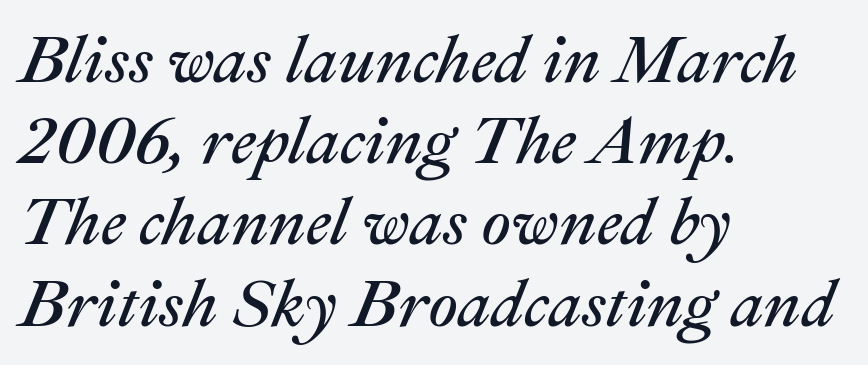
Q: Is the text bold? A: No.
Q: Is the text italic (slanted)? A: Yes, it leans right by about 22 degrees.
Q: Is the text underlined? A: No.
Q: How is the paragraph aligned? A: Left-aligned.
Q: Is the spacing between letters normal or unusually wide? A: Normal.
Q: Width (condensed, normal, or wide)? A: Normal.
Q: Stroke contrast? A: Medium.
Q: x-height? A: Medium.
Q: Monospaced? A: No.
